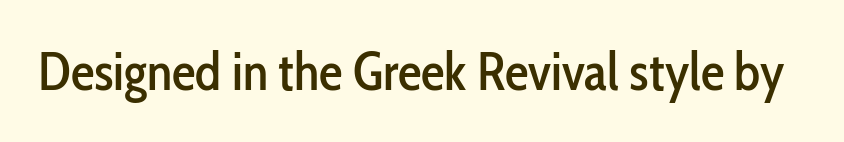
This rendering leaves character spacing at its baseline value. Designer's note — italics off, roman on. Regarding serifs, this sample does without them. Looks like regular typesetting: each glyph gets only the width it needs. Just letters on the line, the space beneath them empty.
